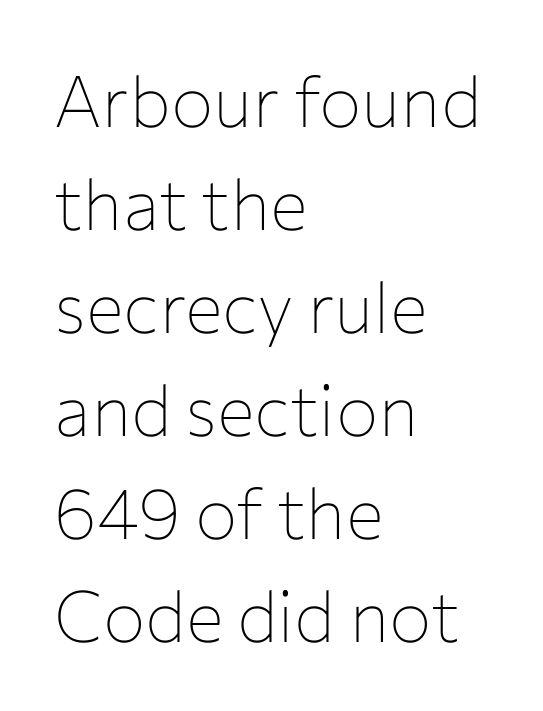
{"serif": "no", "italic": "no", "bold": "no", "weight": "thin", "width": "normal", "stroke_contrast": "low", "x_height": "medium", "monospaced": "no", "underline": "no", "align": "left", "line_spacing": "normal", "line_spacing_ratio": 1.45, "letter_spacing": "normal", "letter_spacing_em": 0.0, "glyph_px": 71}
